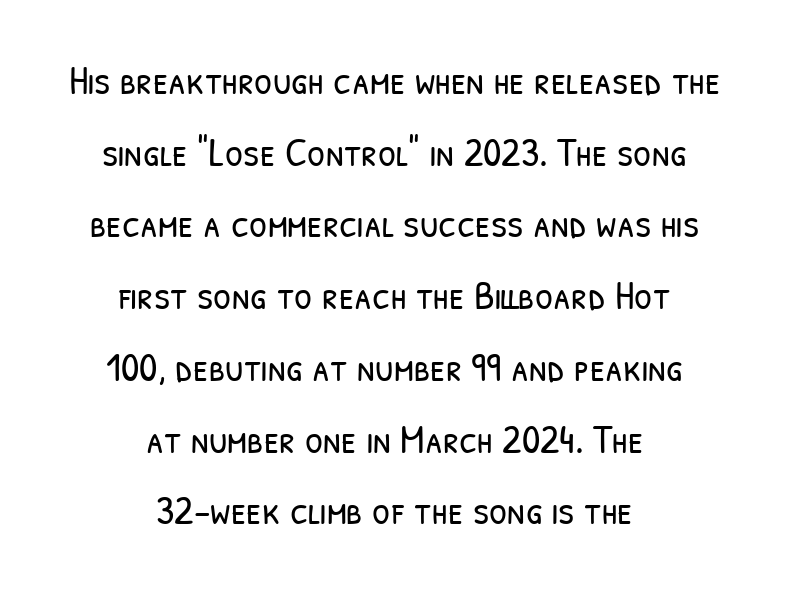
The image shows 41 px light, condensed sans-serif type; set centered, line spacing 1.75x, normal letter spacing, not underlined; low stroke contrast and a medium x-height.
